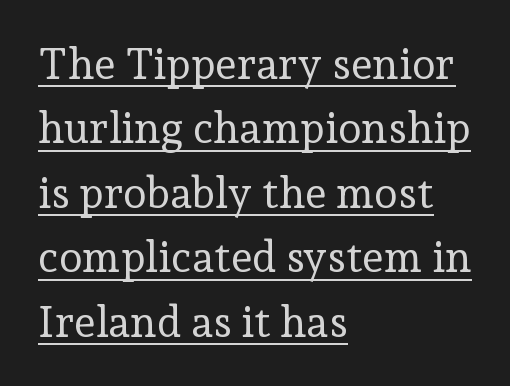
The strokes carry an ordinary text weight at most. In designer terms, the underline attribute is active on this setting. Spacing verdict: proportional, widths tailored to each character. Does the lettering tilt? It doesn't — this is upright. The letters sit at their default tracking, neither squeezed nor spread. The rows are spaced the way most documents space them.
